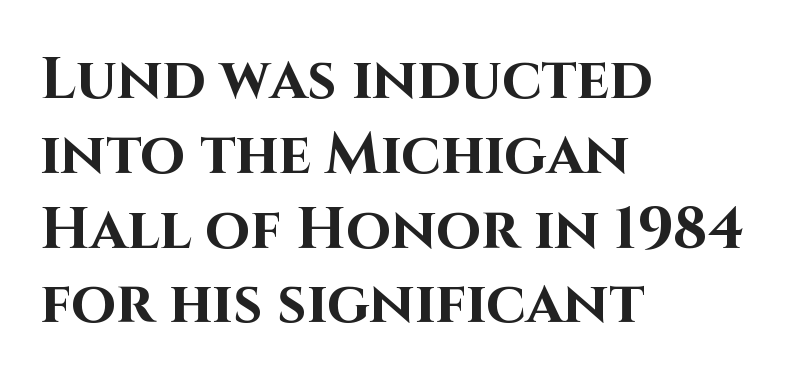
{"serif": "no", "italic": "no", "bold": "yes", "weight": "bold", "width": "normal", "stroke_contrast": "high", "x_height": "large", "monospaced": "no", "underline": "no", "align": "left", "line_spacing": "normal", "line_spacing_ratio": 1.29, "letter_spacing": "normal", "letter_spacing_em": 0.0, "glyph_px": 58}
